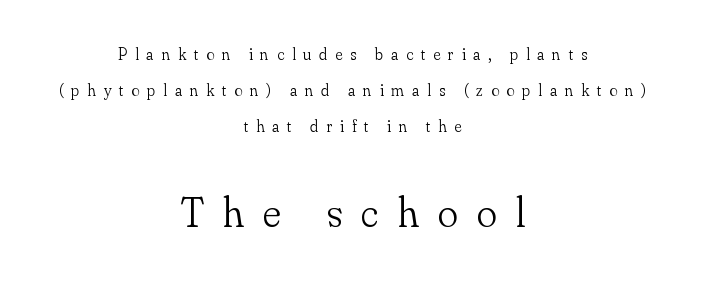
The tracking reads as deliberately expanded to a designer's eye. Size contrast runs from small at the top to large at the bottom. Compared with a flush-left layout, this one balances lines on the center instead. The letters stand upright; this is a roman face. Baseline-to-baseline distance is far greater than the letter height. Unlike a clean sans, this face finishes its strokes with serifs.
